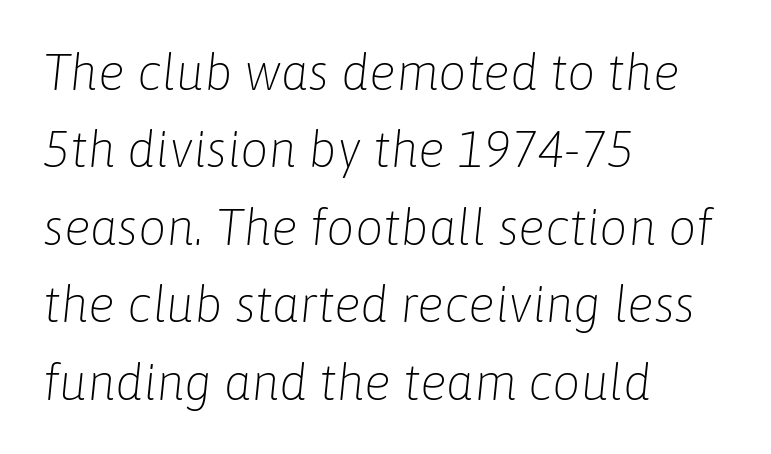
Q: Is the text bold? A: No.
Q: Is the text italic (slanted)? A: Yes, it leans right by about 6 degrees.
Q: Is the text underlined? A: No.
Q: How is the paragraph aligned? A: Left-aligned.
Q: Is the spacing between letters normal or unusually wide? A: Normal.
Q: Is the spacing between lines tight, normal or loose? A: Normal.
Q: Width (condensed, normal, or wide)? A: Normal.
Q: Stroke contrast? A: Low.
Q: x-height? A: Medium.
Q: Monospaced? A: No.
